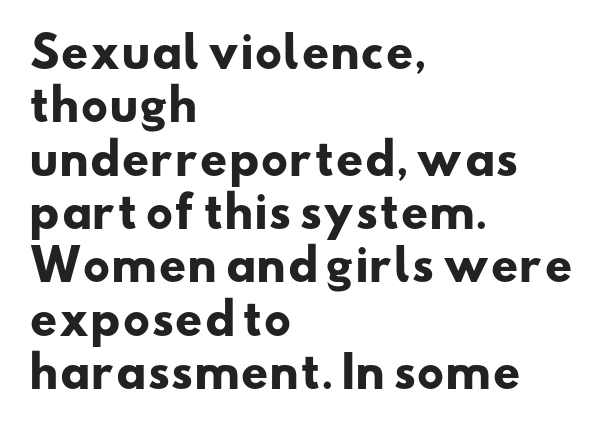
{"serif": "no", "bold": "yes", "weight": "heavy", "width": "wide", "stroke_contrast": "low", "x_height": "small", "monospaced": "no", "underline": "no", "align": "left", "line_spacing_ratio": 1.24, "letter_spacing": "normal", "letter_spacing_em": 0.0, "glyph_px": 43}
